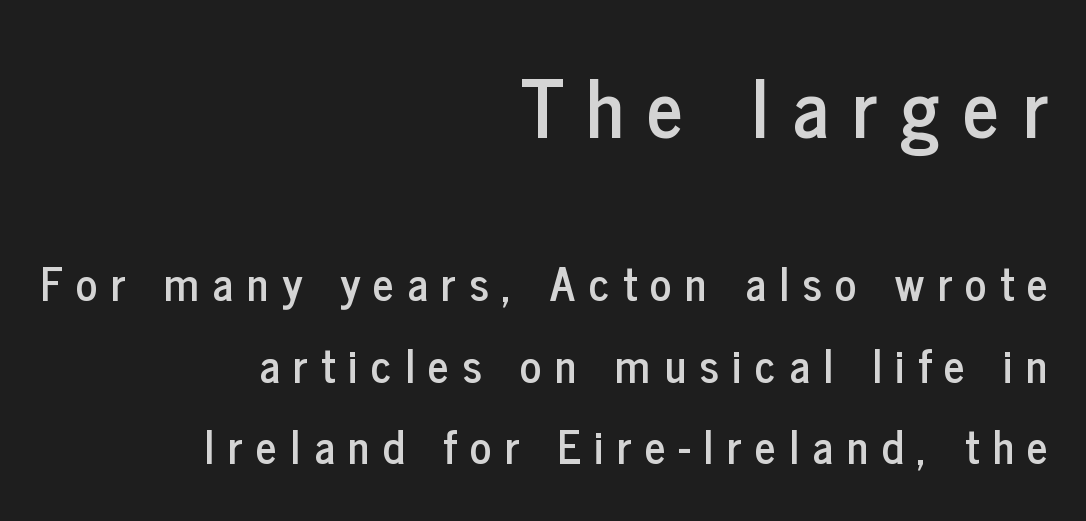
This layout puts the oversized block above and the modest block below. The text block is weighted toward the right margin, trailing off unevenly leftward. Each row of text sits above clean, open space. A roman cut, with each character standing at attention.
